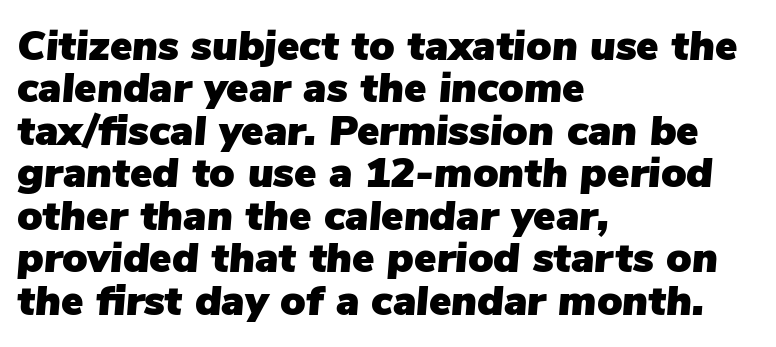
The image shows 42 px text type, italic (leaning right); set left-aligned, tight line spacing (1.01x), normal letter spacing, not underlined; low stroke contrast and a medium x-height.
